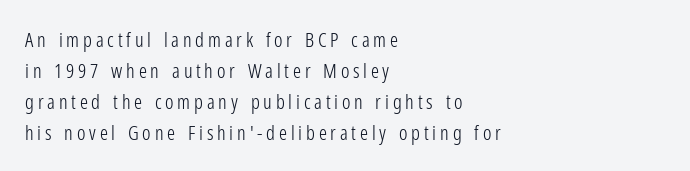
Ordinary non-slanted type is in use. Unmarked baselines from the first word to the last. Each line starts at the same left margin while the right side varies. Normally led — the rows are evenly, conventionally spaced.
